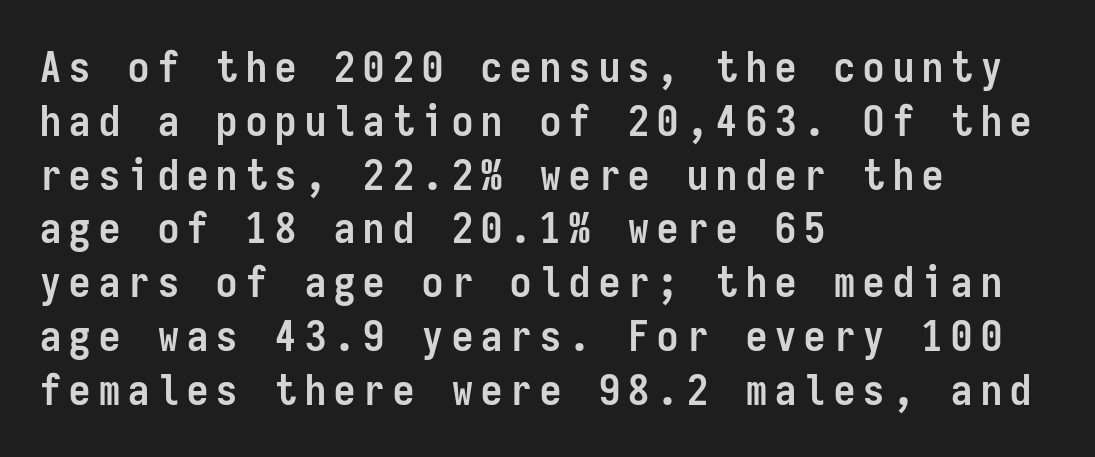
Here the glyphs are tracked loosely, breaking word shapes into spaced letters. What kind of face is this? One without serifs — a sans. The rows are spaced the way most documents space them. The rendering uses typewriter-style spacing with identical character cells. Clear beneath every line of the passage. This is roman type, the default non-slanted kind.
